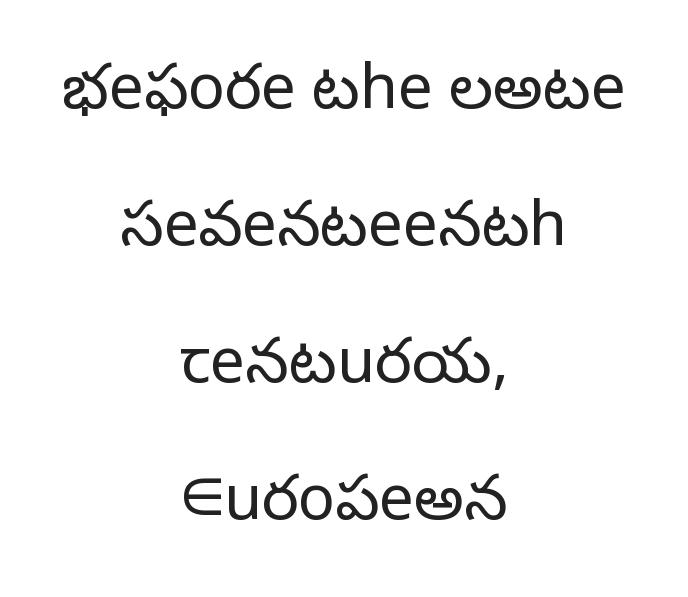
Does the leading feel generous? Absolutely, it's lavish. Ordinary non-slanted type is in use. Compared with a flush-left layout, this one balances lines on the center instead. Character widths vary here, with narrow letters taking less room than wide ones. There is no visible air inserted between adjacent glyphs. Stroke terminals: plain, sans-serif.
